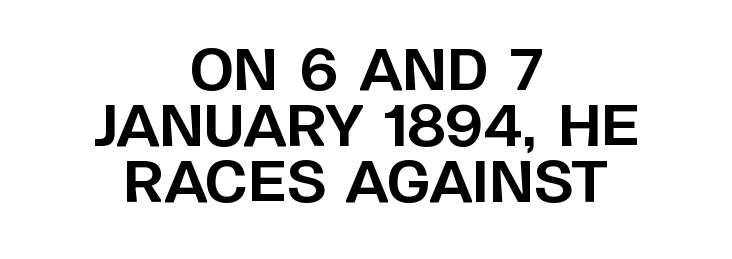
Q: Is the text bold? A: Yes.
Q: Is the text italic (slanted)? A: No, it is upright.
Q: Is the typeface a serif or a sans-serif typeface? A: Sans-serif.
Q: Is the text underlined? A: No.
Q: How is the paragraph aligned? A: Centered.
Q: Is the spacing between letters normal or unusually wide? A: Normal.
Q: Is the spacing between lines tight, normal or loose? A: Tight.
Q: Width (condensed, normal, or wide)? A: Normal.
Q: Stroke contrast? A: Low.
Q: x-height? A: Large.
Q: Monospaced? A: No.
